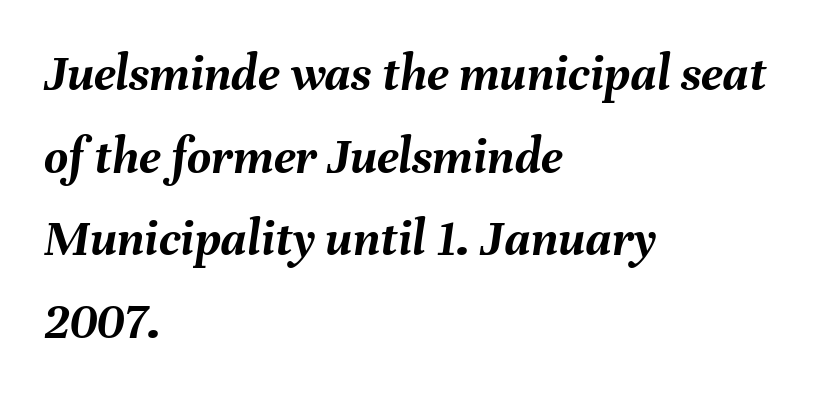
The passage shown is typed in a proportional face where columns would drift. Heavy-handed strokes throughout: this text is bold. The passage is arranged the way most books set body copy — flush left. The lettering tilts uniformly, giving the passage an italic look.
